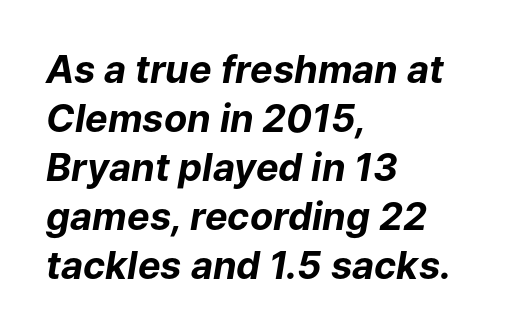
The image shows 38 px bold type, italic (leaning right); set left-aligned, normal line spacing (1.29x), normal letter spacing, not underlined; low stroke contrast and a medium x-height.
